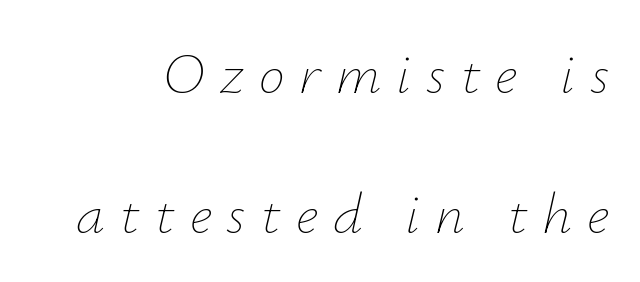
Q: Is the text bold? A: No.
Q: Is the text italic (slanted)? A: Yes, it leans right by about 12 degrees.
Q: Is the text underlined? A: No.
Q: Is the spacing between letters normal or unusually wide? A: Unusually wide.
Q: Is the spacing between lines tight, normal or loose? A: Loose.
Q: Width (condensed, normal, or wide)? A: Normal.
Q: Stroke contrast? A: Low.
Q: x-height? A: Small.
Q: Monospaced? A: No.
